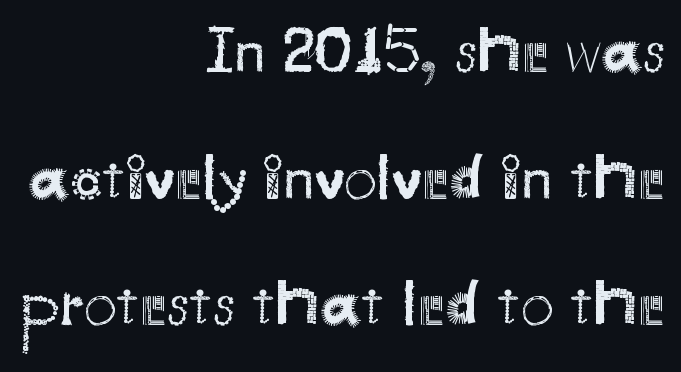
{"serif": "no", "italic": "no", "bold": "no", "weight": "regular", "width": "normal", "stroke_contrast": "medium", "x_height": "small", "monospaced": "no", "underline": "no", "align": "right", "line_spacing": "loose", "line_spacing_ratio": 1.95, "letter_spacing": "normal", "letter_spacing_em": 0.0, "glyph_px": 65}
